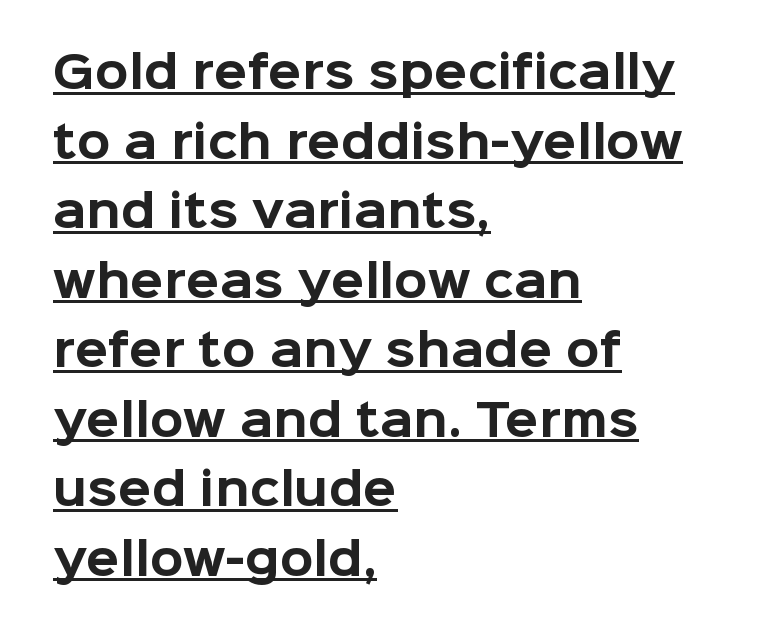
Q: Is the text bold? A: Yes.
Q: Is the text italic (slanted)? A: No, it is upright.
Q: Is the typeface a serif or a sans-serif typeface? A: Sans-serif.
Q: Is the text underlined? A: Yes.
Q: How is the paragraph aligned? A: Left-aligned.
Q: Is the spacing between letters normal or unusually wide? A: Normal.
Q: Is the spacing between lines tight, normal or loose? A: Normal.
Q: Width (condensed, normal, or wide)? A: Normal.
Q: Stroke contrast? A: Low.
Q: x-height? A: Medium.
Q: Monospaced? A: No.
